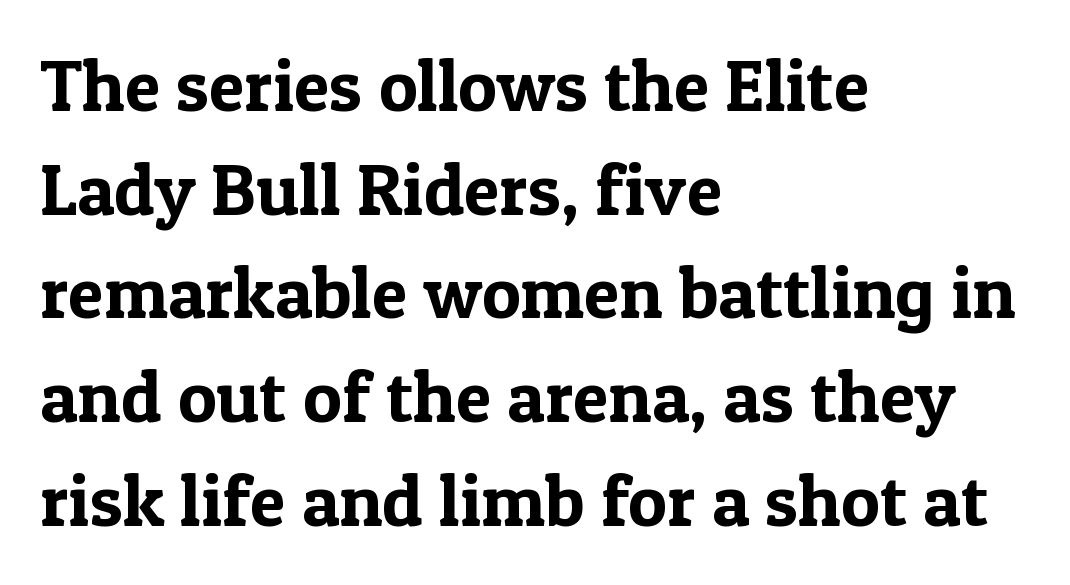
Q: Is the text italic (slanted)? A: No, it is upright.
Q: Is the typeface a serif or a sans-serif typeface? A: Serif.
Q: Is the text underlined? A: No.
Q: How is the paragraph aligned? A: Left-aligned.
Q: Is the spacing between letters normal or unusually wide? A: Normal.
Q: Is the spacing between lines tight, normal or loose? A: Normal.
Q: Width (condensed, normal, or wide)? A: Normal.
Q: x-height? A: Medium.
Q: Monospaced? A: No.
